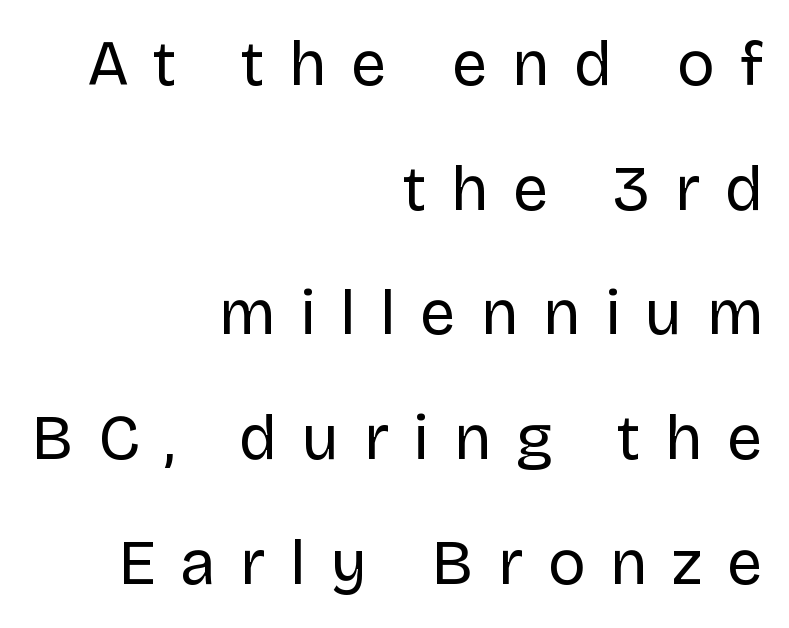
Line endings align vertically; line beginnings do not. Typographically, this falls in the sans-serif category. Unlike italic type, these characters show no tilt at all. Vertical stems look standard width or narrower in stroke.
